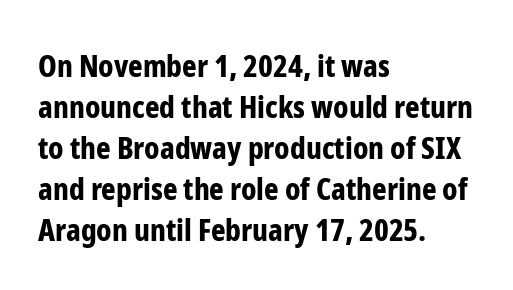
Students, this is bold: see how much ink each stroke carries. The letters advance in unequal steps, a hallmark of proportional type. The rendering uses a moderate line-height, typical for paragraphs. Nobody touched the tracking dial on this one. Upright lettering throughout. This rendering features lettering with no underline.
